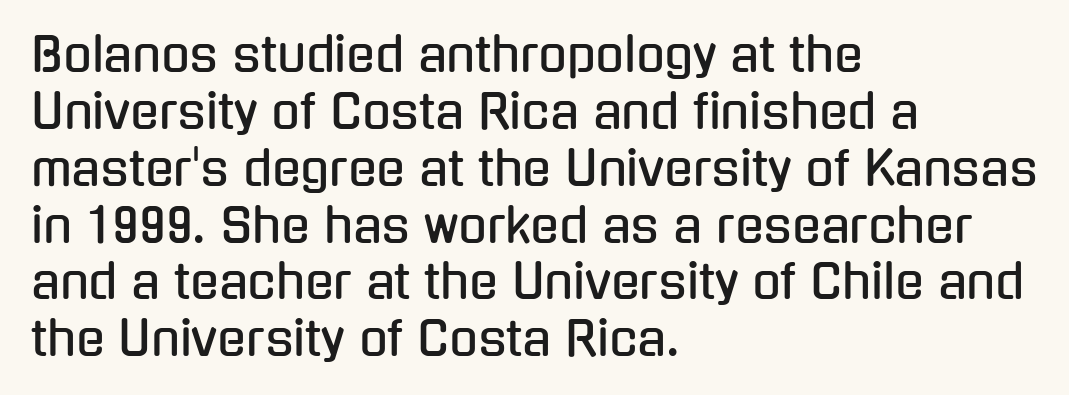
Q: Is the text italic (slanted)? A: No, it is upright.
Q: Is the typeface a serif or a sans-serif typeface? A: Sans-serif.
Q: Is the text underlined? A: No.
Q: How is the paragraph aligned? A: Left-aligned.
Q: Is the spacing between letters normal or unusually wide? A: Normal.
Q: Width (condensed, normal, or wide)? A: Condensed.
Q: Stroke contrast? A: Low.
Q: x-height? A: Medium.
Q: Monospaced? A: No.
